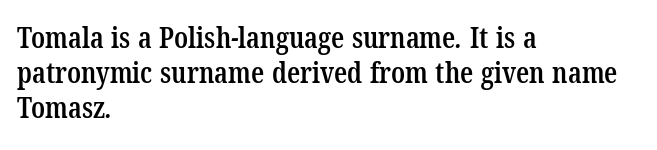
Q: Is the text bold? A: Semi-bold.
Q: Is the typeface a serif or a sans-serif typeface? A: Serif.
Q: Is the text underlined? A: No.
Q: How is the paragraph aligned? A: Left-aligned.
Q: Is the spacing between letters normal or unusually wide? A: Normal.
Q: Width (condensed, normal, or wide)? A: Condensed.
Q: Stroke contrast? A: Low.
Q: x-height? A: Medium.
Q: Monospaced? A: No.
